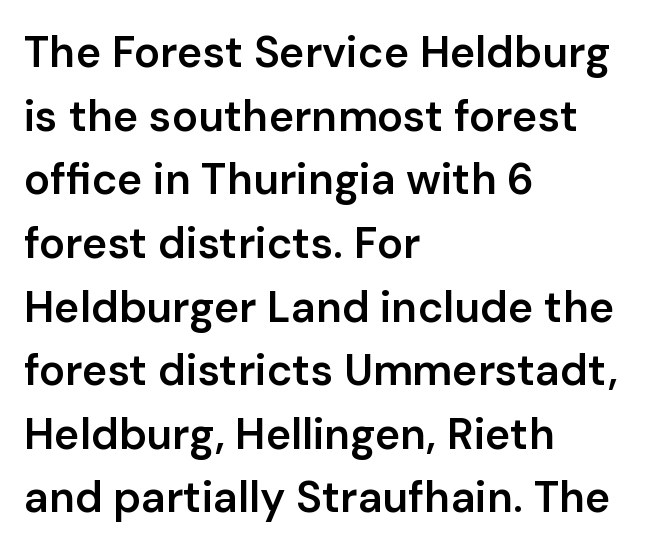
Q: Is the text bold? A: Semi-bold.
Q: Is the text italic (slanted)? A: No, it is upright.
Q: Is the typeface a serif or a sans-serif typeface? A: Sans-serif.
Q: Is the text underlined? A: No.
Q: How is the paragraph aligned? A: Left-aligned.
Q: Is the spacing between letters normal or unusually wide? A: Normal.
Q: Is the spacing between lines tight, normal or loose? A: Normal.
Q: Width (condensed, normal, or wide)? A: Normal.
Q: Stroke contrast? A: Low.
Q: x-height? A: Medium.
Q: Monospaced? A: No.
